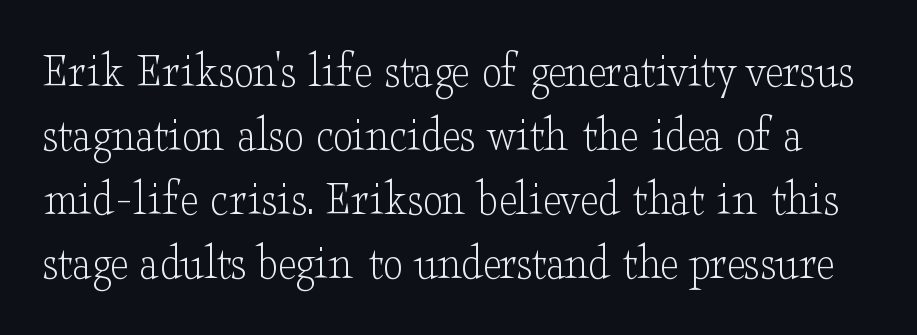
Q: Is the text bold? A: No.
Q: Is the text italic (slanted)? A: No, it is upright.
Q: Is the typeface a serif or a sans-serif typeface? A: Serif.
Q: Is the text underlined? A: No.
Q: Is the spacing between letters normal or unusually wide? A: Normal.
Q: Is the spacing between lines tight, normal or loose? A: Normal.
Q: Width (condensed, normal, or wide)? A: Wide.
Q: Stroke contrast? A: Low.
Q: x-height? A: Small.
Q: Monospaced? A: No.
